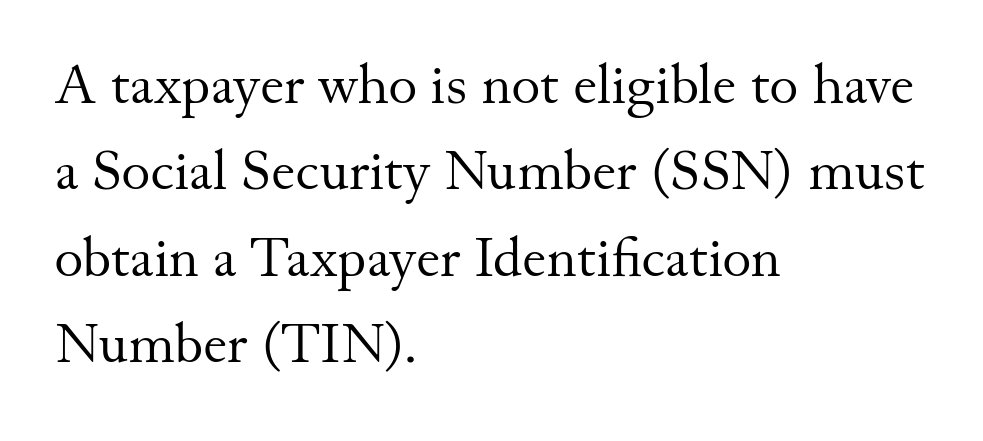
The image shows 55 px regular-weight serif type, upright; set left-aligned, normal line spacing (1.57x), normal letter spacing, not underlined; medium stroke contrast and a small x-height.
